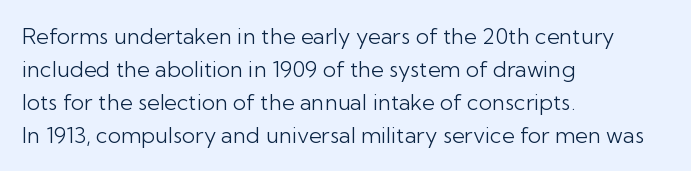
In terms of leading, this rendering sits right in the middle. Quick note: not italic, upright. Stems here are at most as thick as an everyday book face. Letter spacing: default.
